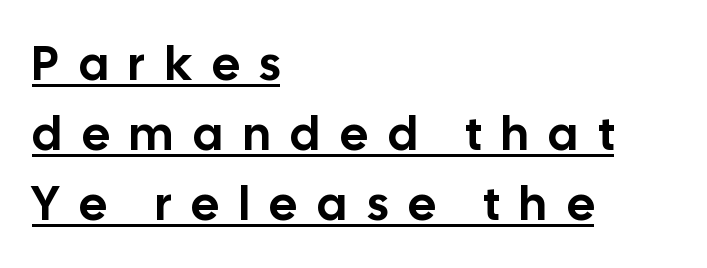
Rows of type keep a routine distance in the vertical direction. Looks like regular typesetting: each glyph gets only the width it needs. The rendering anchors every line to the left-hand side. Has an underline been added? It has. The tracking reads as deliberately expanded to a designer's eye. When letters stand straight like this, we call the style roman or upright.
